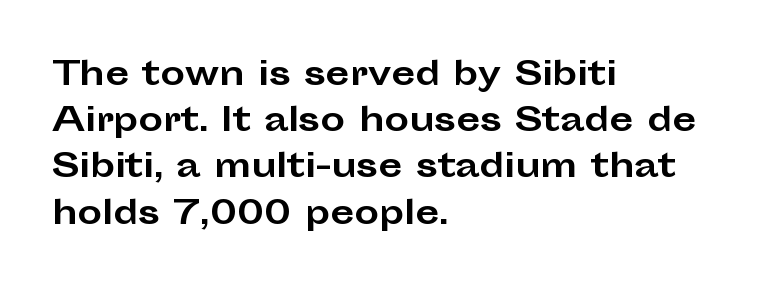
The rendering shows plain stroke endings on the letterforms — a sans-serif design. Compared with an ordinary text face, these strokes are far heavier — a full bold. Does the leading feel generous? No, just average. Beneath every word, the page is bare. A roman cut, with each character standing at attention.
